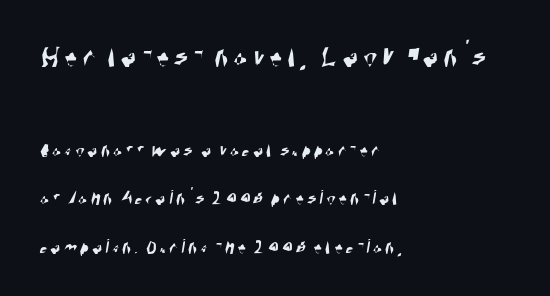
The image shows 32 px condensed sans-serif type; set left-aligned, loose line spacing (2.3x), not underlined; the first (top) block is 1.52x larger; high stroke contrast and a large x-height.
